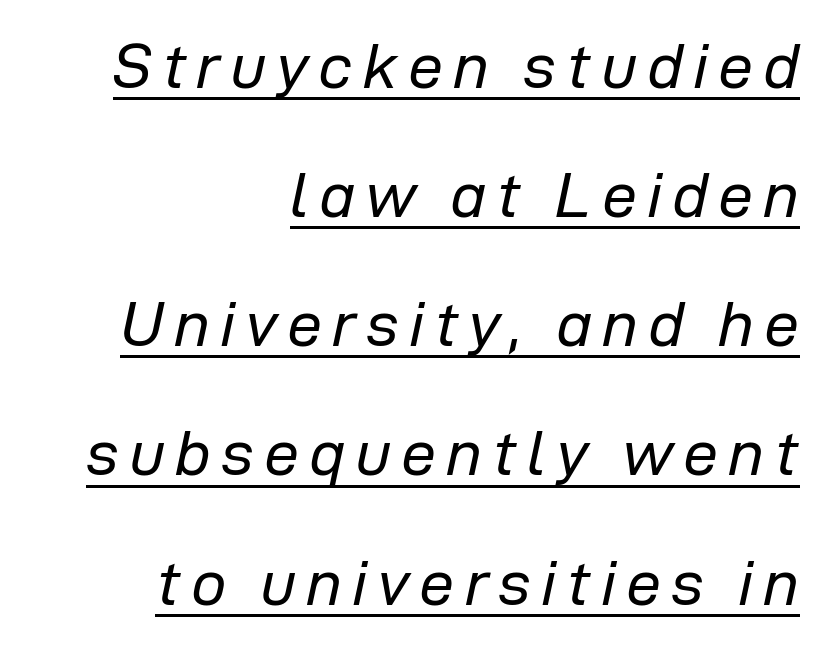
Bold? No — there's no thickening of the strokes. Line spacing here is loose. Right-aligned paragraph, ragged on the left. Characters are canted at an angle relative to the baseline's perpendicular.
